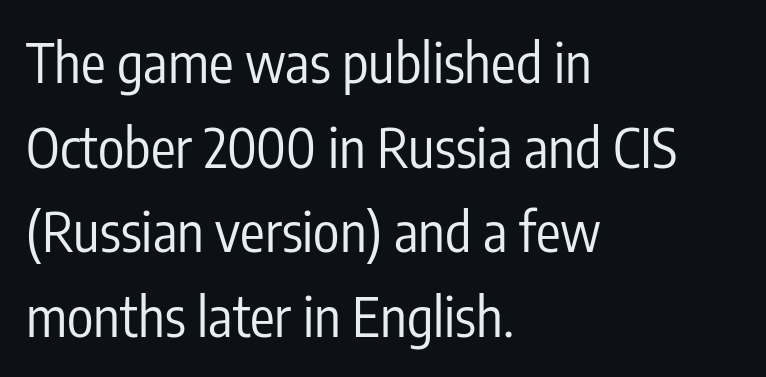
{"serif": "no", "italic": "no", "bold": "no", "weight": "regular", "width": "condensed", "stroke_contrast": "low", "x_height": "medium", "monospaced": "no", "underline": "no", "align": "left", "line_spacing": "normal", "line_spacing_ratio": 1.54, "letter_spacing": "normal", "letter_spacing_em": 0.0, "glyph_px": 55}
